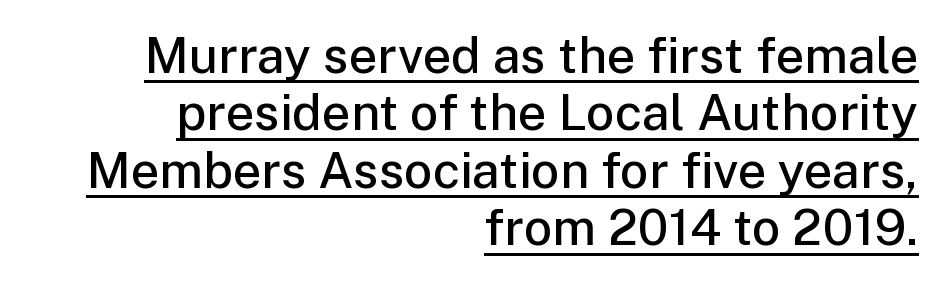
{"serif": "no", "italic": "no", "bold": "semi", "weight": "semibold", "width": "normal", "stroke_contrast": "low", "x_height": "medium", "monospaced": "no", "underline": "yes", "align": "right", "line_spacing": "tight", "line_spacing_ratio": 1.15, "letter_spacing": "normal", "letter_spacing_em": 0.0, "glyph_px": 50}
